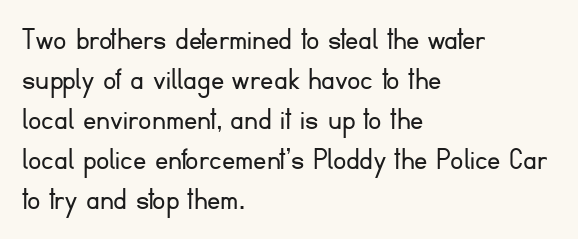
The image shows 33 px light sans-serif type, upright; set left-aligned, line spacing 1.21x, normal letter spacing, not underlined; low stroke contrast and a small x-height.
